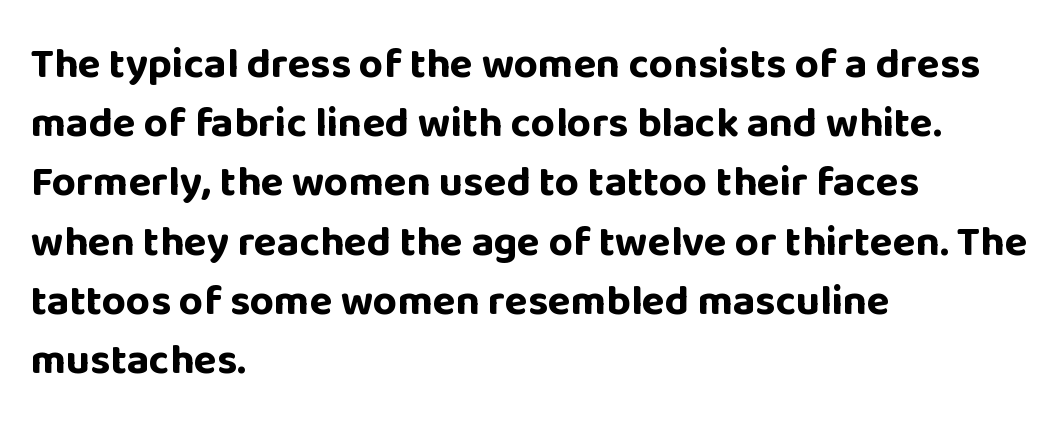
{"serif": "no", "italic": "no", "bold": "yes", "weight": "bold", "width": "normal", "stroke_contrast": "low", "x_height": "large", "monospaced": "no", "underline": "no", "align": "left", "line_spacing": "normal", "line_spacing_ratio": 1.41, "letter_spacing": "normal", "letter_spacing_em": 0.0, "glyph_px": 42}
